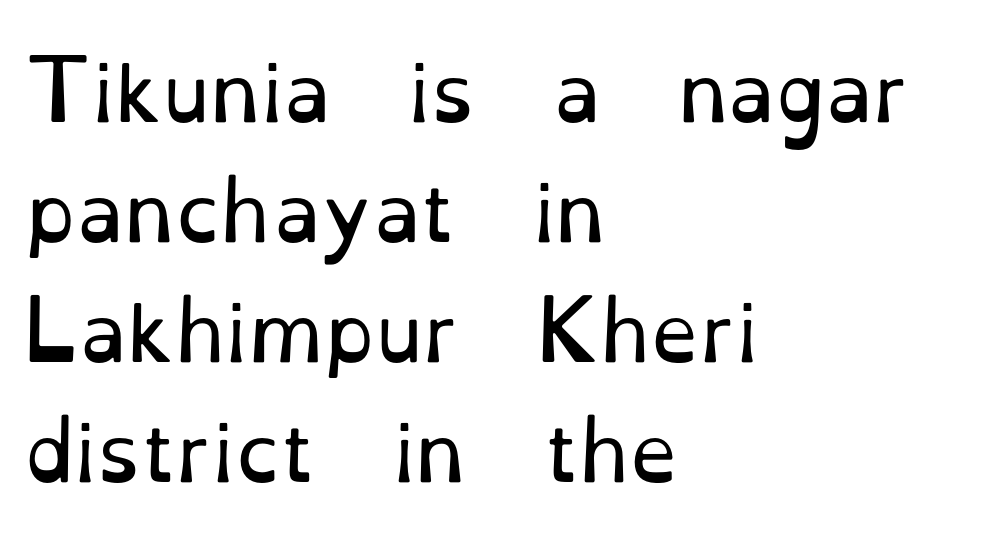
{"italic": "no", "bold": "no", "weight": "regular", "width": "normal", "stroke_contrast": "low", "x_height": "small", "monospaced": "no", "underline": "no", "align": "left", "line_spacing": "normal", "line_spacing_ratio": 1.54, "letter_spacing": "normal", "letter_spacing_em": 0.0, "glyph_px": 78}
